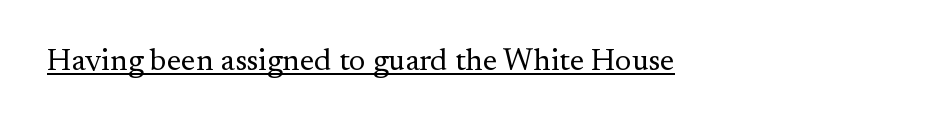
{"serif": "yes", "italic": "no", "bold": "no", "weight": "regular", "width": "normal", "stroke_contrast": "medium", "x_height": "small", "monospaced": "no", "underline": "yes", "align": "left", "letter_spacing": "normal", "letter_spacing_em": 0.0, "glyph_px": 31}
